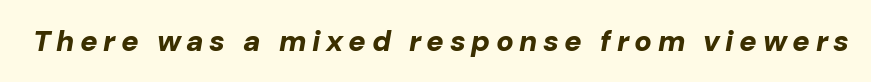
Character widths vary here, with narrow letters taking less room than wide ones. The face used here has the dense, thick strokes of a bold. The foot of each line stays bare and open. The letters are slanted; this is an italic face.
